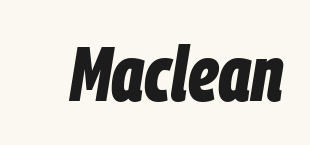
{"italic": "yes", "lean": "right", "slant_degrees": 9, "bold": "yes", "weight": "bold", "width": "condensed", "stroke_contrast": "low", "x_height": "large", "monospaced": "no", "underline": "no", "letter_spacing": "normal", "letter_spacing_em": 0.0, "glyph_px": 77}
